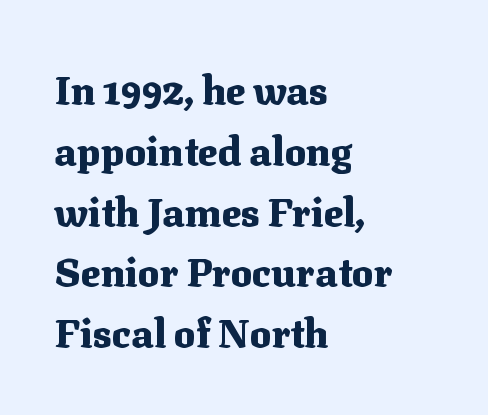
Weight: bold. The space directly below the letters is spotless. When letters stand straight like this, we call the style roman or upright. A typesetter would call this proportional, since set widths differ per character. Each letter's strokes conclude with small projecting serifs.
